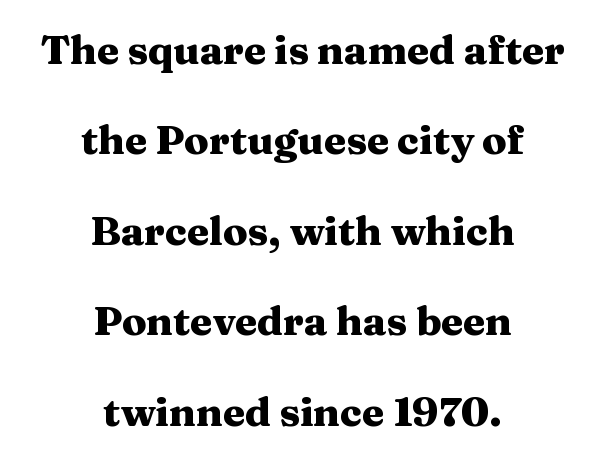
{"serif": "yes", "italic": "no", "bold": "yes", "weight": "heavy", "width": "wide", "stroke_contrast": "medium", "x_height": "medium", "monospaced": "no", "underline": "no", "align": "center", "line_spacing": "loose", "line_spacing_ratio": 2.26, "letter_spacing": "normal", "letter_spacing_em": 0.0, "glyph_px": 40}
